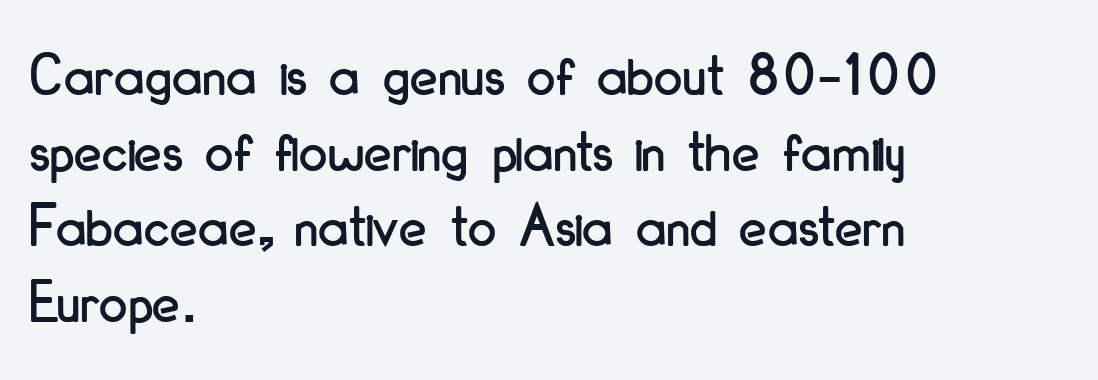
Between one letter and the next there's only the usual sliver of space. This rendering features lettering with no underline. You can tell it's not italic because the verticals are truly vertical. Is this a sans? Yes — the strokes have no serifs. Layout note: lines flush left.
